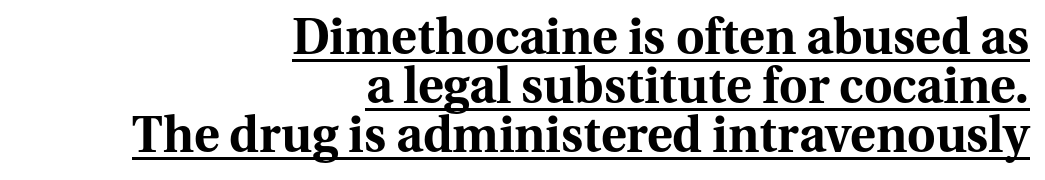
{"serif": "yes", "italic": "no", "bold": "yes", "weight": "bold", "width": "normal", "stroke_contrast": "medium", "x_height": "medium", "monospaced": "no", "underline": "yes", "align": "right", "line_spacing": "tight", "line_spacing_ratio": 1.0, "letter_spacing": "normal", "letter_spacing_em": 0.0, "glyph_px": 49}
